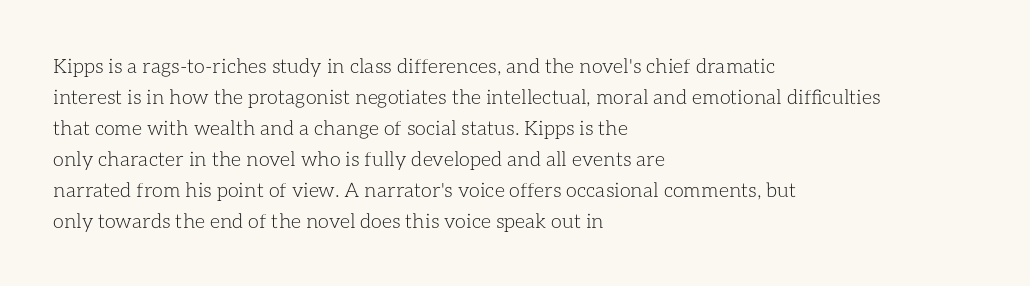
{"italic": "no", "bold": "no", "underline": "no", "align": "left", "line_spacing": "normal", "line_spacing_ratio": 1.55, "letter_spacing": "normal", "letter_spacing_em": 0.0, "glyph_px": 20}
